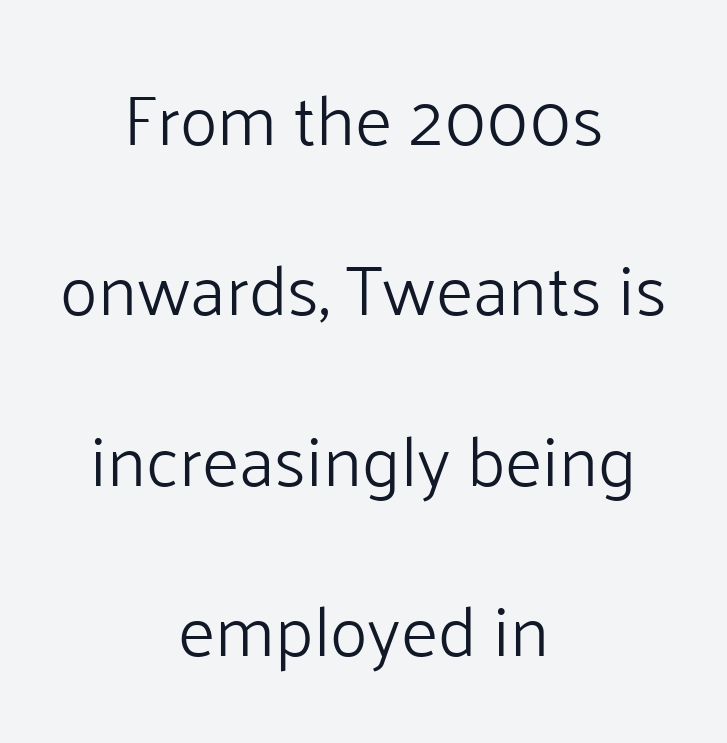
{"serif": "no", "italic": "no", "bold": "no", "weight": "light", "width": "normal", "stroke_contrast": "low", "x_height": "medium", "monospaced": "no", "underline": "no", "align": "center", "line_spacing": "loose", "line_spacing_ratio": 2.4, "letter_spacing": "normal", "letter_spacing_em": 0.0, "glyph_px": 71}
